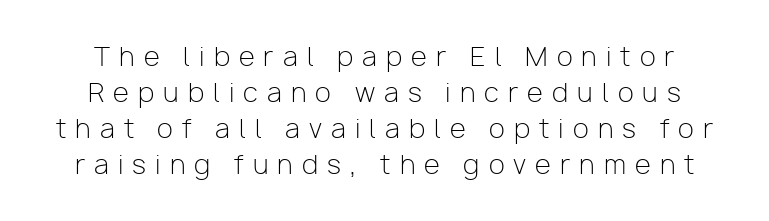
The strokes are not fattened; the text isn't bold. Is there much room between lines? A standard amount, neither cramped nor airy. The area under the type is left untouched. Substantial extra tracking has been applied to these lines. No italicization has been applied; the sample stays upright.
